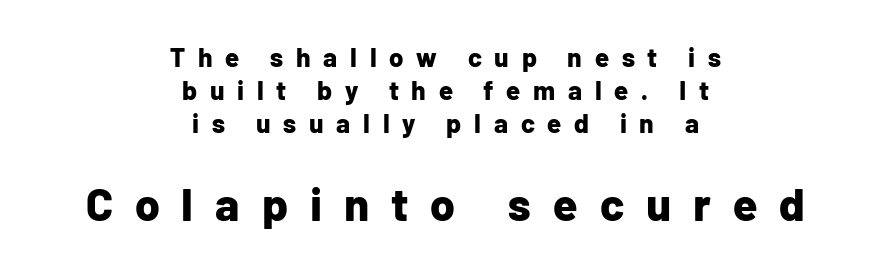
The image shows 45 px bold sans-serif type, upright; set centered, normal line spacing (1.27x), unusually wide letter spacing (+0.49 em), not underlined; the second (bottom) block is 1.73x larger; low stroke contrast and a medium x-height.
